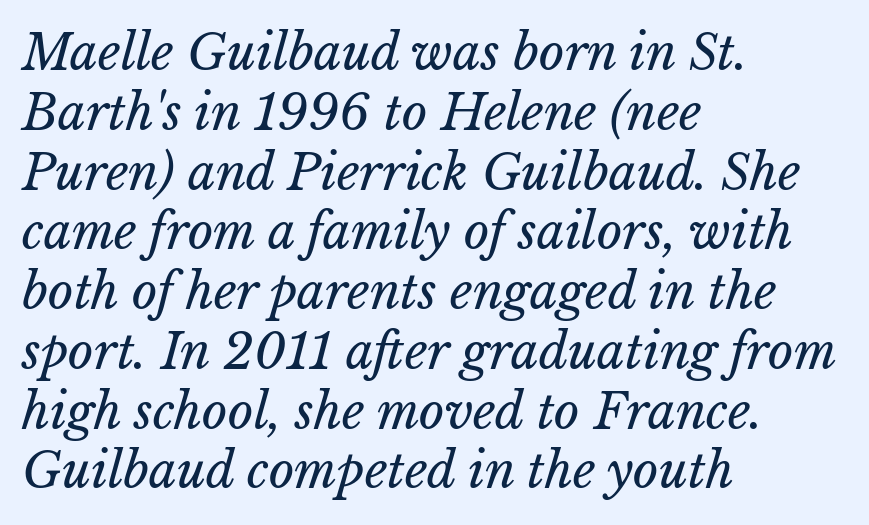
Each letter keeps its own natural width here, so spacing adapts to shape. These lines are set flush left with a ragged right edge. Rule under the text: the space is simply empty. A quiet, ordinary-to-light weight characterises the typeface. Glyph-to-glyph distance matches everyday printed text.
